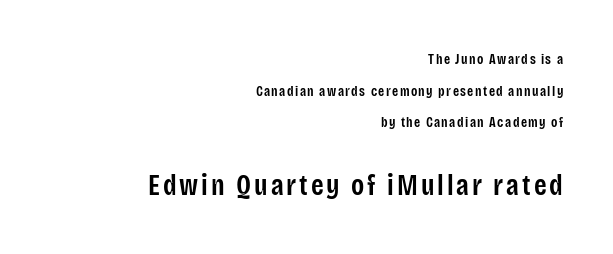
Check under the words: just untouched page. Note: smaller setting up top, larger setting below. The text block is weighted toward the right margin, trailing off unevenly leftward. In terms of letterform style, serifs are entirely absent. What's the leading like? Stretched, with rows far apart. The lettering holds an erect, upright posture throughout.
